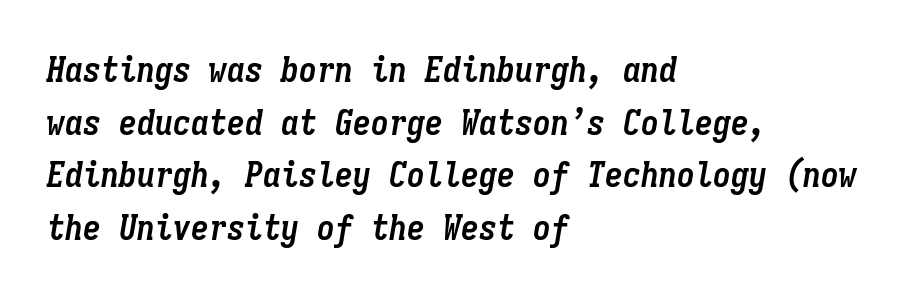
Compared with typical paragraphs, the rows here are spaced about the same. This is oblique type, the kind used for emphasis or titles. Think of a typewriter: that constant character pitch is what you see here. These lines are set flush left with a ragged right edge. Words float on clear page, feet unadorned. Look at the tracking — it's just the regular setting, nothing added.
